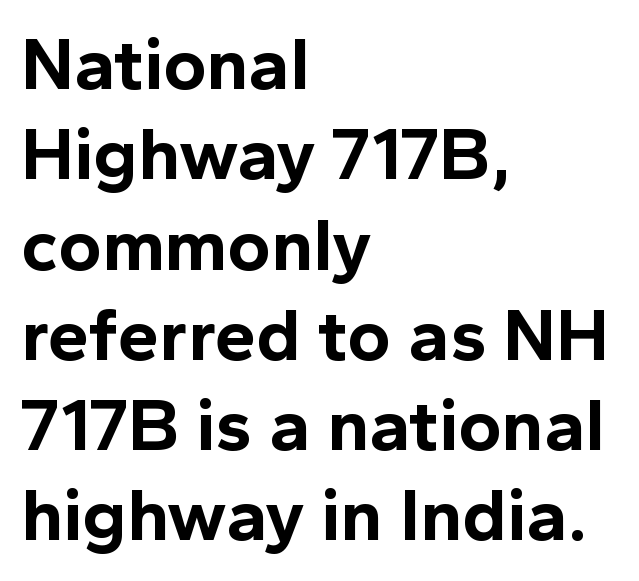
Layout note: lines flush left. Is there any slant? The stems are plumb. Each letter keeps its own natural width here, so spacing adapts to shape. Typographic density is high because the face is bold.
